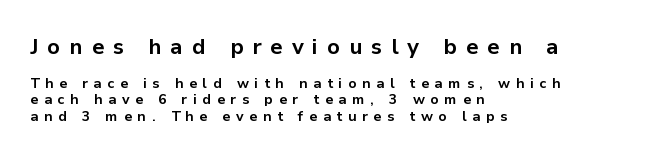
Here the first block reads like a headline and the second like body copy. Chunky letters — that's bold for sure. Horizontally, the lines are justified to the leading edge only. There is plenty of visible air inserted between adjacent glyphs.
